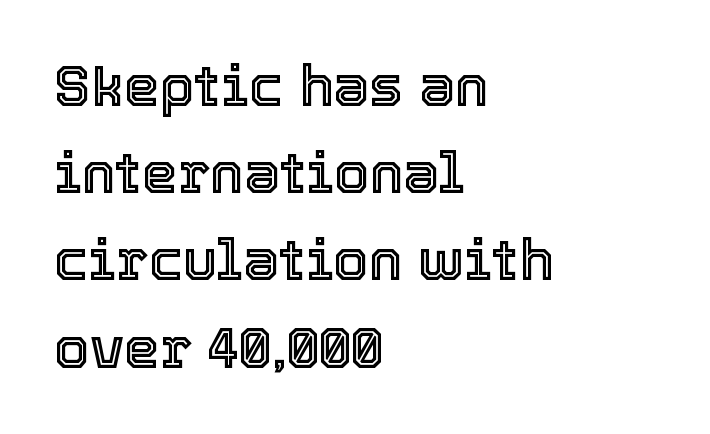
{"italic": "no", "width": "normal", "x_height": "medium", "monospaced": "no", "underline": "no", "align": "left", "line_spacing": "normal", "line_spacing_ratio": 1.53, "letter_spacing": "normal", "letter_spacing_em": 0.0, "glyph_px": 57}
